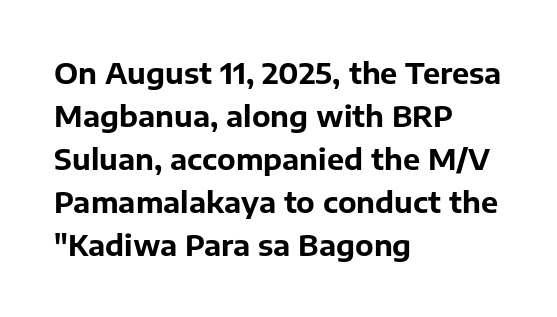
A sans-serif font was chosen for this passage. The tracking reads as untouched default to a designer's eye. A normal amount of white space separates one row of letters from the next. Heavy, bold letterforms. A typesetter would call this proportional, since set widths differ per character. Does the lettering tilt? It doesn't — this is upright.
